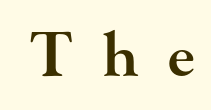
{"serif": "yes", "italic": "no", "bold": "semi", "weight": "semibold", "width": "wide", "stroke_contrast": "high", "x_height": "small", "monospaced": "no", "underline": "no", "letter_spacing": "wide", "letter_spacing_em": 0.49, "glyph_px": 60}
